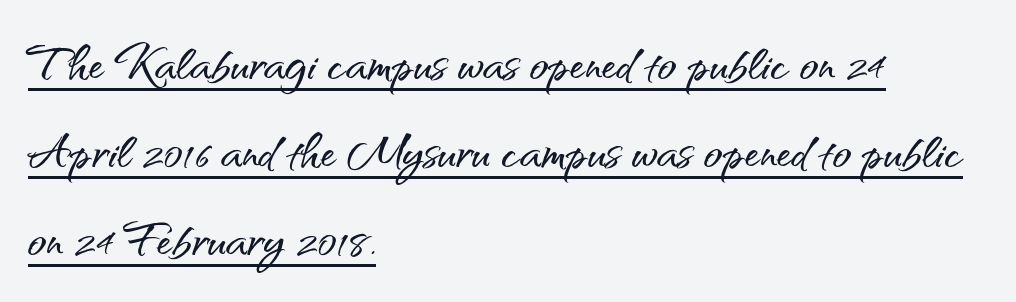
Q: Is the text italic (slanted)? A: Yes.
Q: Is the typeface a serif or a sans-serif typeface? A: Sans-serif.
Q: Is the text underlined? A: Yes.
Q: How is the paragraph aligned? A: Left-aligned.
Q: Is the spacing between letters normal or unusually wide? A: Normal.
Q: Is the spacing between lines tight, normal or loose? A: Normal.
Q: Width (condensed, normal, or wide)? A: Normal.
Q: Stroke contrast? A: Medium.
Q: x-height? A: Small.
Q: Monospaced? A: No.
